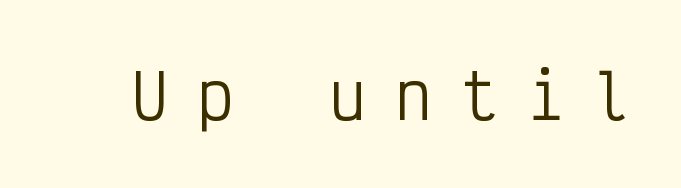
The image shows 61 px regular-weight, condensed sans-serif type, upright, monospaced; set unusually wide letter spacing (+0.48 em), not underlined; low stroke contrast and a medium x-height.
